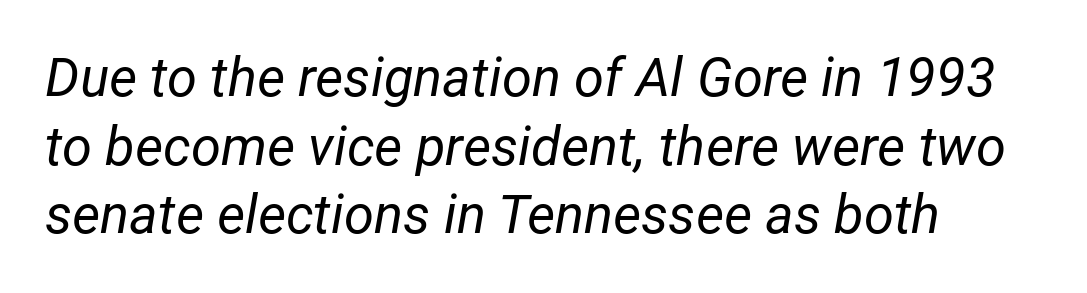
The text carries the slant typical of an italic or oblique font. Bare-footed words on every line. Weight: not bold — regular or lighter. The face used here is proportionally spaced, like ordinary book or web type. The passage shown has conventional tracking throughout. Alignment: flush left.
